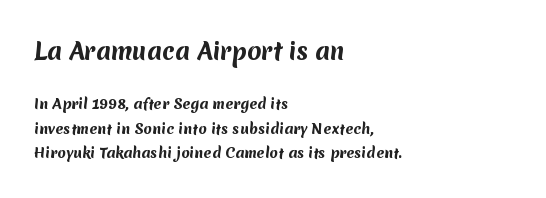
The image shows 23 px bold type; set left-aligned, line spacing 1.76x, normal letter spacing, not underlined; the first (top) block is 1.64x larger.
